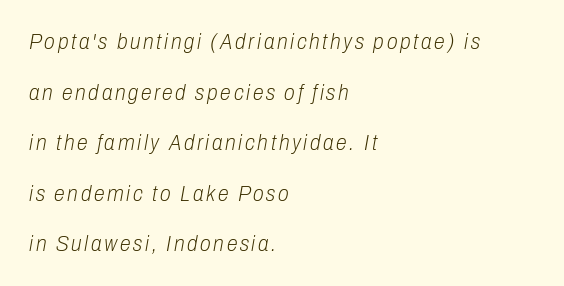
On a weight scale, this lands at 450 or below. Does the copy run flush right? No — it runs flush left. Compared with typical paragraphs, the rows here are farther apart. In terms of posture, this sample is oblique.
